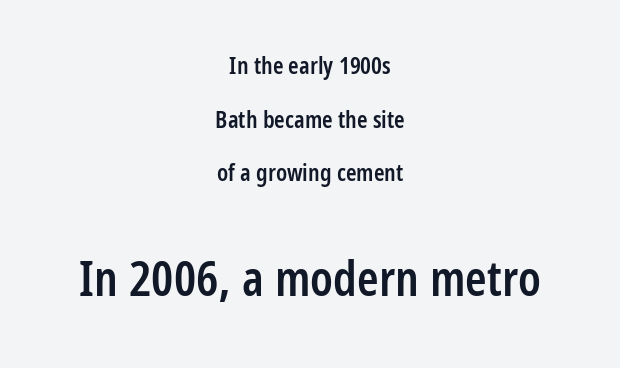
Posture: straight, roman, zero tilt. I'd describe the lettering as semibold — firm but not a full bold. Is this a fixed-width face? No — the glyphs have proportional, varying widths. Notice the wide empty band between every row — that's loose leading. The rag falls on both sides of this text block equally. Here the glyphs are tracked normally, forming tight word shapes.
